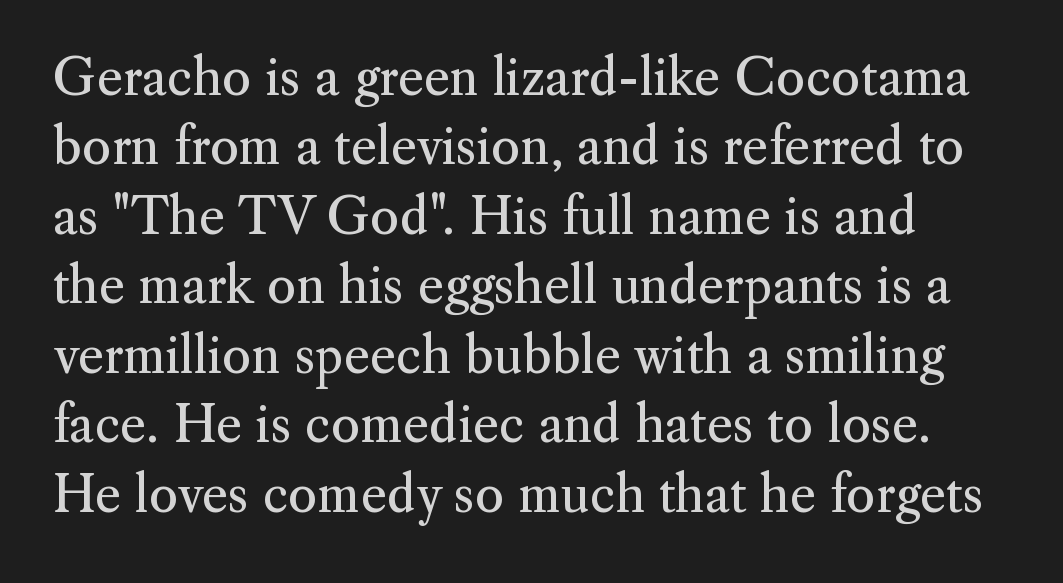
{"serif": "yes", "italic": "no", "bold": "no", "weight": "regular", "width": "normal", "stroke_contrast": "medium", "x_height": "small", "monospaced": "no", "underline": "no", "line_spacing": "normal", "line_spacing_ratio": 1.39, "letter_spacing": "normal", "letter_spacing_em": 0.0, "glyph_px": 50}
